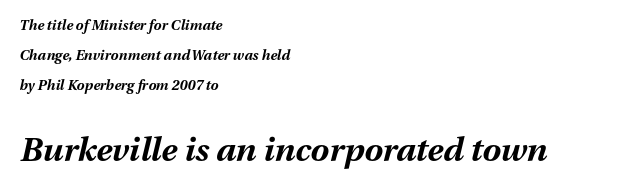
The image shows 33 px bold type, italic (leaning right); set left-aligned, loose line spacing (2.15x), normal letter spacing, not underlined; the second (bottom) block is 2.36x larger; medium stroke contrast and a medium x-height.
